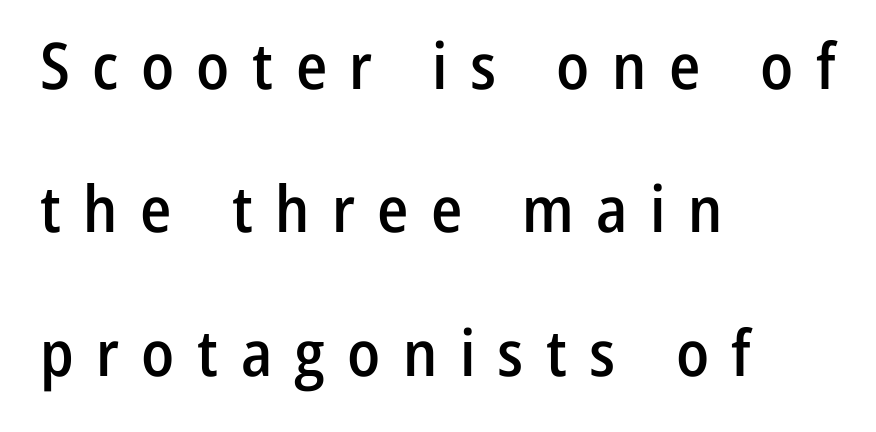
{"serif": "no", "italic": "no", "bold": "semi", "weight": "semibold", "width": "condensed", "stroke_contrast": "low", "x_height": "medium", "monospaced": "no", "underline": "no", "align": "left", "line_spacing": "loose", "line_spacing_ratio": 2.24, "letter_spacing": "wide", "letter_spacing_em": 0.35, "glyph_px": 64}
